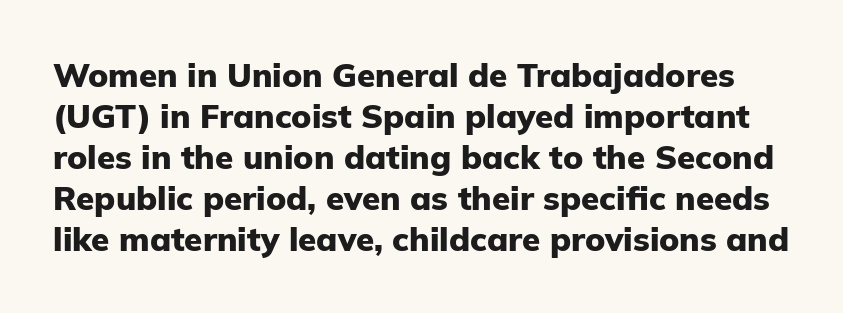
The image shows 33 px heavy sans-serif type, upright; set line spacing 1.24x, normal letter spacing, not underlined; low stroke contrast and a medium x-height.
